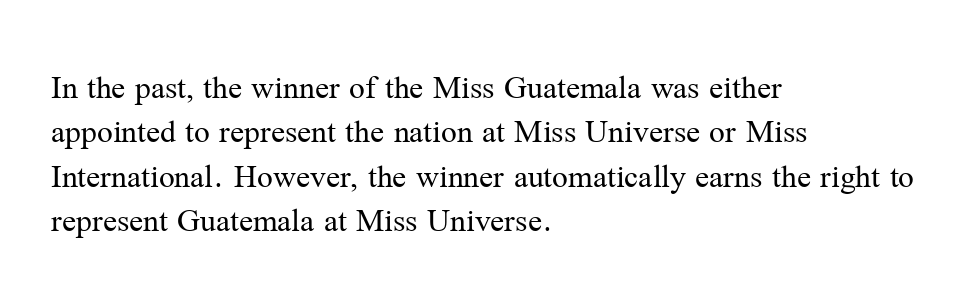
The image shows 35 px regular-weight serif type, upright; set left-aligned, normal line spacing (1.27x), normal letter spacing, not underlined; medium stroke contrast and a medium x-height.
